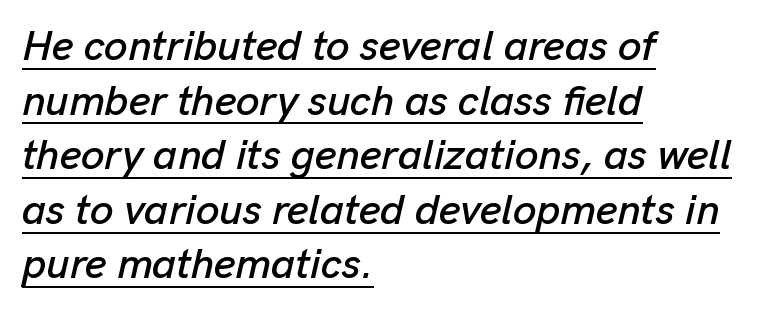
You could not count columns in this text — the font is proportionally spaced. The line-height multiplier appears to be the usual default. The text block is weighted toward the left margin, trailing off unevenly rightward. Looks like someone drew a line under every word here. Emphasis-style slanted type is in use.
